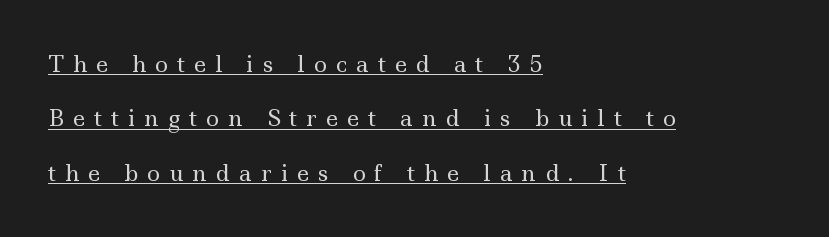
Q: Is the text bold? A: No.
Q: Is the text italic (slanted)? A: No, it is upright.
Q: Is the text underlined? A: Yes.
Q: How is the paragraph aligned? A: Left-aligned.
Q: Is the spacing between letters normal or unusually wide? A: Unusually wide.
Q: Is the spacing between lines tight, normal or loose? A: Loose.
